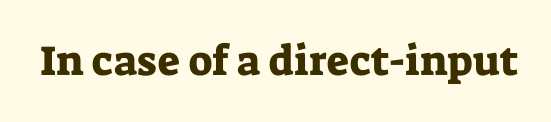
{"serif": "yes", "italic": "no", "width": "normal", "stroke_contrast": "low", "x_height": "medium", "monospaced": "no", "underline": "no", "letter_spacing": "normal", "letter_spacing_em": 0.0, "glyph_px": 42}
